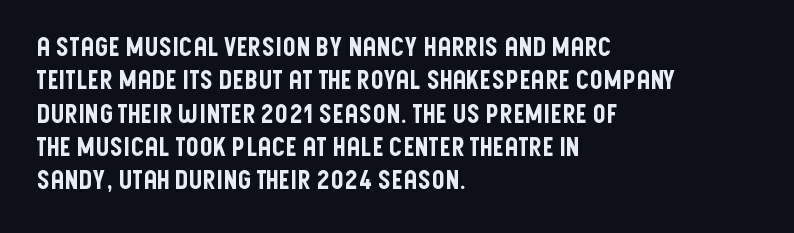
{"italic": "no", "underline": "no", "align": "left", "line_spacing": "normal", "line_spacing_ratio": 1.28, "letter_spacing": "normal", "letter_spacing_em": 0.0, "glyph_px": 26}
